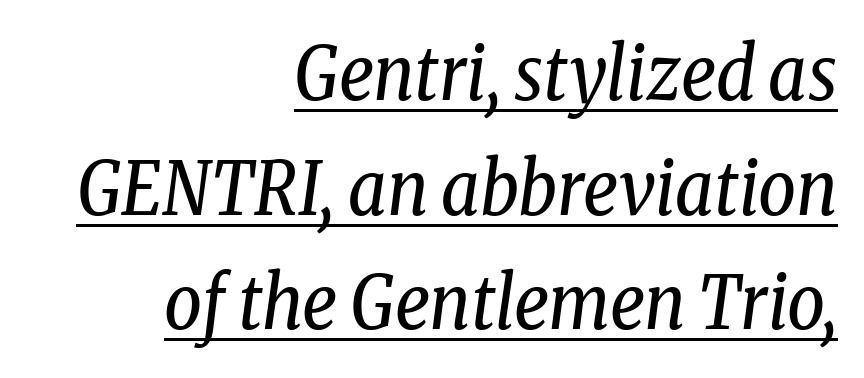
Q: Is the text bold? A: No.
Q: Is the text italic (slanted)? A: Yes, it leans right by about 8 degrees.
Q: Is the typeface a serif or a sans-serif typeface? A: Serif.
Q: Is the text underlined? A: Yes.
Q: How is the paragraph aligned? A: Right-aligned.
Q: Is the spacing between letters normal or unusually wide? A: Normal.
Q: Is the spacing between lines tight, normal or loose? A: Normal.
Q: Width (condensed, normal, or wide)? A: Condensed.
Q: Stroke contrast? A: Low.
Q: x-height? A: Medium.
Q: Monospaced? A: No.
